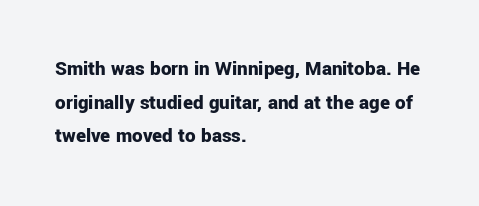
Q: Is the text bold? A: Yes.
Q: Is the text italic (slanted)? A: No, it is upright.
Q: Is the text underlined? A: No.
Q: How is the paragraph aligned? A: Left-aligned.
Q: Is the spacing between letters normal or unusually wide? A: Normal.
Q: Is the spacing between lines tight, normal or loose? A: Normal.
